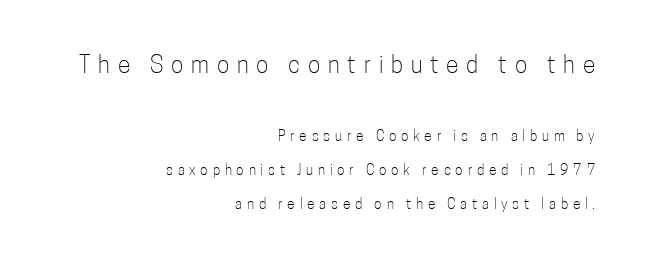
{"italic": "no", "bold": "no", "underline": "no", "align": "right", "line_spacing": "loose", "line_spacing_ratio": 2.44, "letter_spacing": "wide", "letter_spacing_em": 0.34, "larger_block": "first", "size_ratio": 1.64, "glyph_px": 23}
